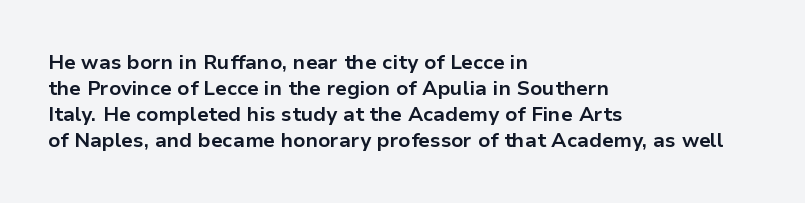
The image shows 20 px bold type, upright; set left-aligned, normal line spacing (1.3x), normal letter spacing, not underlined.
